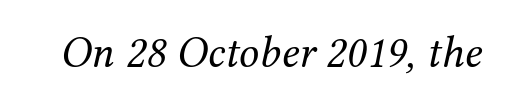
Is this a fixed-width face? No — the glyphs have proportional, varying widths. Stroke mass is kept to a normal reading level or below. The characters display serif detailing at their extremities. Check under the words: just untouched page. Standard letterfit; no display-style spreading of the glyphs. Compared with ordinary roman type, these characters are visibly tilted.
